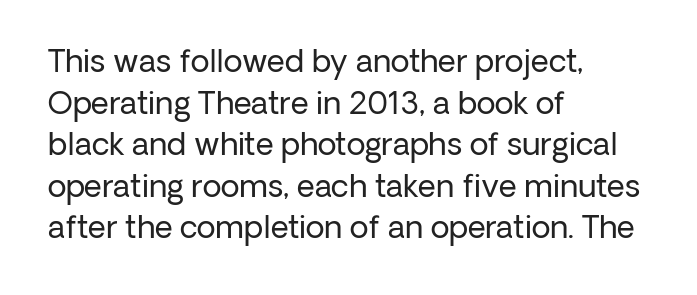
The image shows 31 px regular-weight sans-serif type, upright; set left-aligned, normal line spacing (1.34x), normal letter spacing, not underlined; low stroke contrast and a medium x-height.
